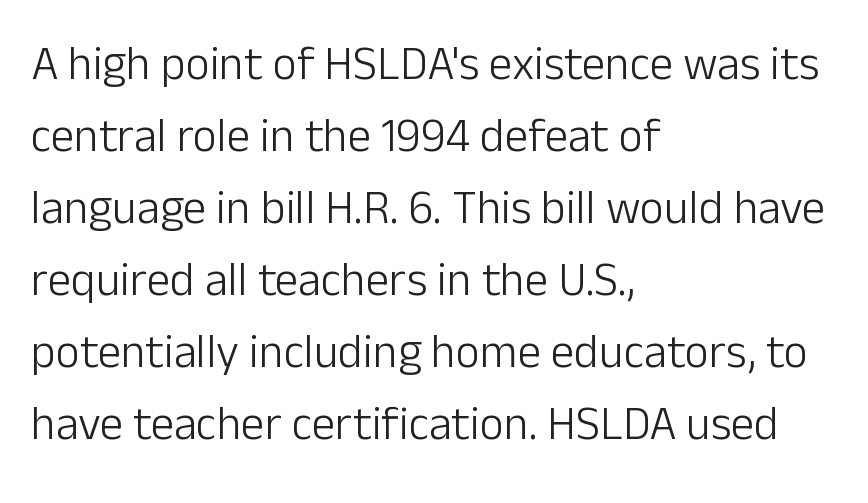
{"serif": "no", "italic": "no", "bold": "no", "weight": "light", "width": "normal", "stroke_contrast": "low", "x_height": "medium", "monospaced": "no", "underline": "no", "align": "left", "line_spacing": "normal", "line_spacing_ratio": 1.53, "letter_spacing": "normal", "letter_spacing_em": 0.0, "glyph_px": 47}
